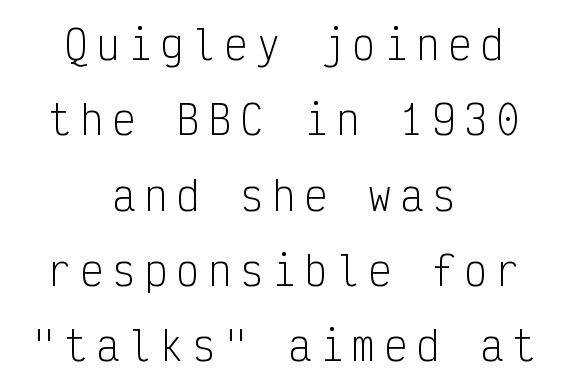
Q: Is the text bold? A: No.
Q: Is the text italic (slanted)? A: No, it is upright.
Q: Is the typeface a serif or a sans-serif typeface? A: Sans-serif.
Q: Is the text underlined? A: No.
Q: How is the paragraph aligned? A: Centered.
Q: Is the spacing between letters normal or unusually wide? A: Unusually wide.
Q: Is the spacing between lines tight, normal or loose? A: Loose.
Q: Width (condensed, normal, or wide)? A: Condensed.
Q: Stroke contrast? A: Low.
Q: x-height? A: Medium.
Q: Monospaced? A: Yes.
